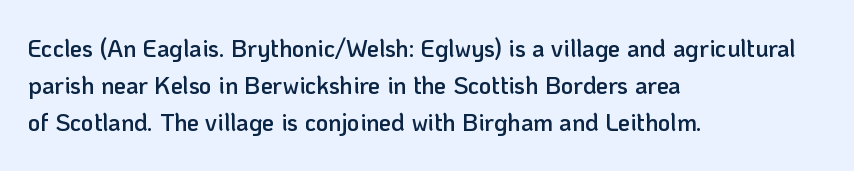
Leading matches the norm, producing a regular column. This is roman type, the default non-slanted kind. Students, note that the glyphs here touch the page at normal intervals. Anything drawn beneath the words? Only blank space.
